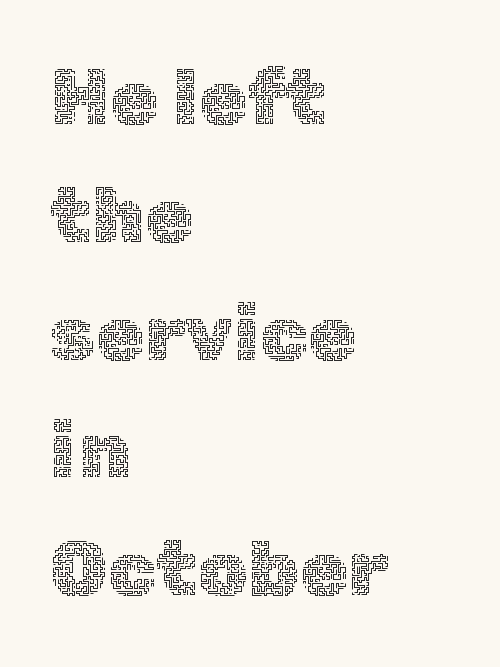
{"italic": "no", "bold": "no", "weight": "thin", "width": "normal", "x_height": "medium", "monospaced": "no", "underline": "no", "align": "left", "line_spacing": "normal", "line_spacing_ratio": 1.51, "letter_spacing": "normal", "letter_spacing_em": 0.0, "glyph_px": 78}
